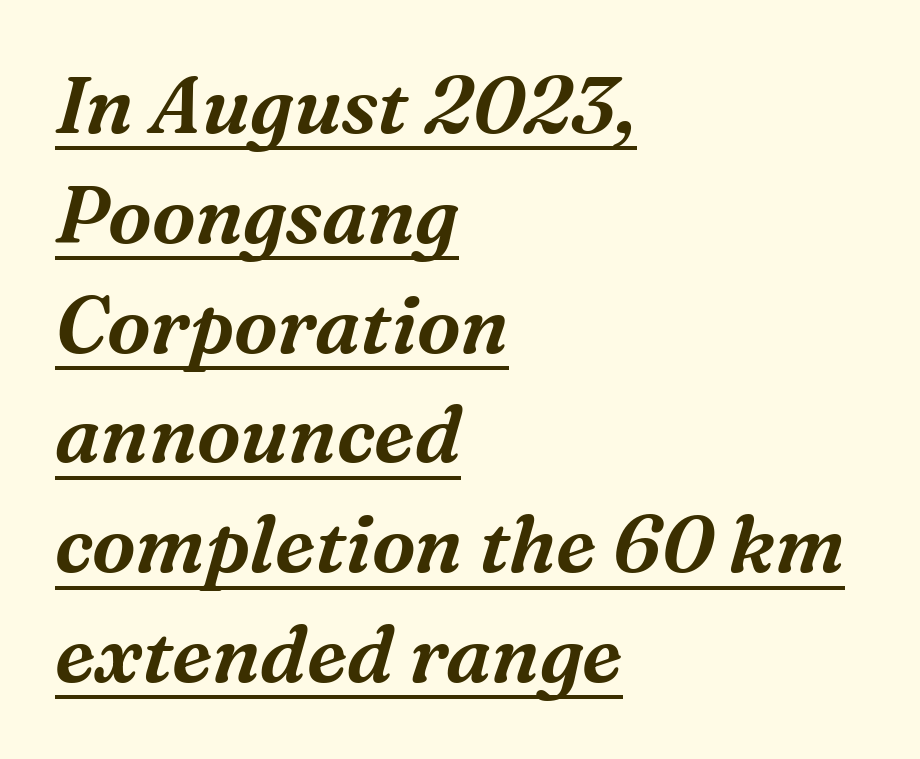
Q: Is the text italic (slanted)? A: Yes, it leans right by about 16 degrees.
Q: Is the typeface a serif or a sans-serif typeface? A: Serif.
Q: Is the text underlined? A: Yes.
Q: How is the paragraph aligned? A: Left-aligned.
Q: Is the spacing between letters normal or unusually wide? A: Normal.
Q: Is the spacing between lines tight, normal or loose? A: Normal.
Q: Width (condensed, normal, or wide)? A: Normal.
Q: Stroke contrast? A: Medium.
Q: x-height? A: Medium.
Q: Monospaced? A: No.
